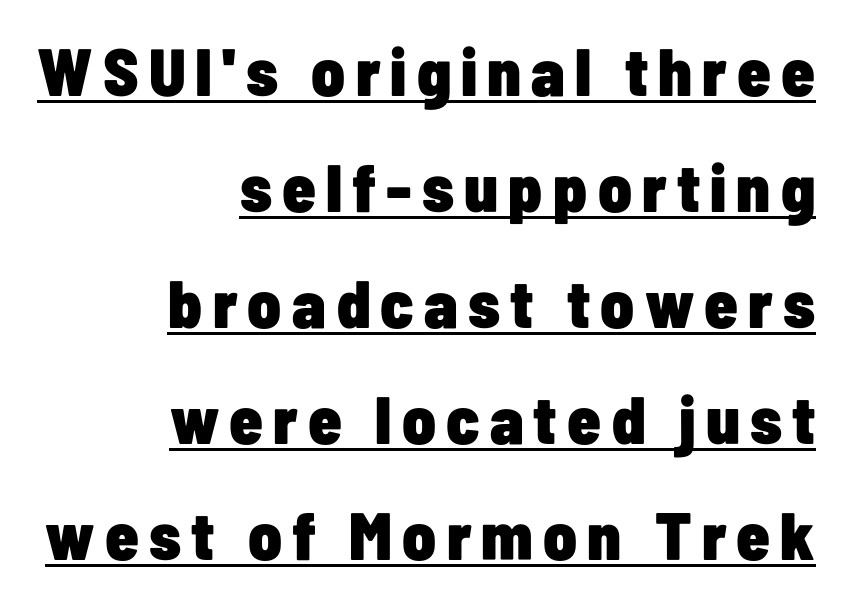
The image shows 67 px heavy, condensed sans-serif type, upright; set right-aligned, line spacing 1.73x, underlined; low stroke contrast and a medium x-height.
